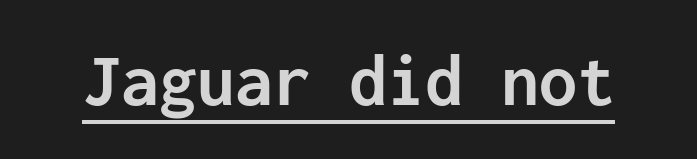
Q: Is the text bold? A: Yes.
Q: Is the text italic (slanted)? A: No, it is upright.
Q: Is the typeface a serif or a sans-serif typeface? A: Sans-serif.
Q: Is the text underlined? A: Yes.
Q: Is the spacing between letters normal or unusually wide? A: Normal.
Q: Width (condensed, normal, or wide)? A: Normal.
Q: Stroke contrast? A: Low.
Q: x-height? A: Medium.
Q: Monospaced? A: Yes.
